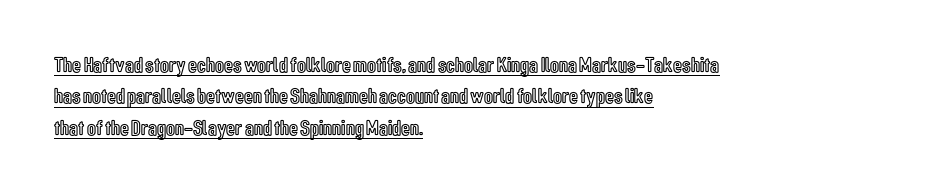
The image shows 22 px text type, upright; set left-aligned, normal line spacing (1.43x), normal letter spacing, underlined.
